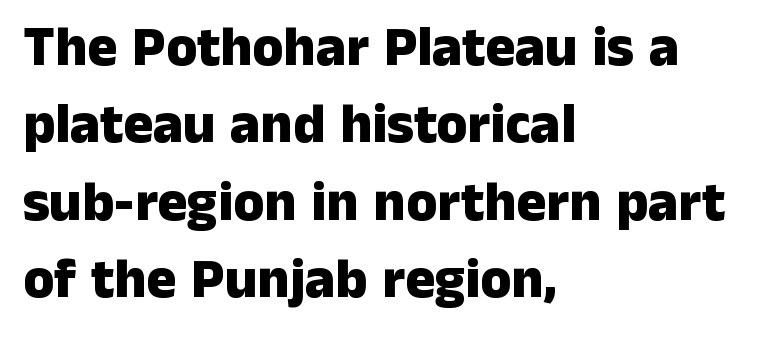
{"serif": "no", "italic": "no", "bold": "yes", "weight": "heavy", "width": "normal", "stroke_contrast": "low", "x_height": "medium", "monospaced": "no", "underline": "no", "align": "left", "line_spacing": "normal", "line_spacing_ratio": 1.38, "letter_spacing": "normal", "letter_spacing_em": 0.0, "glyph_px": 56}
